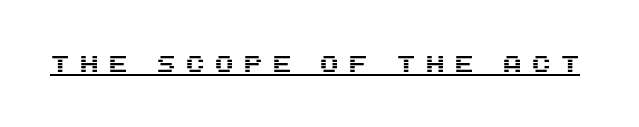
Does the lettering tilt? It doesn't — this is upright. A typesetter would call this heavily tracked-out type. Compared with undecorated copy, this sample adds a rule below the words.
